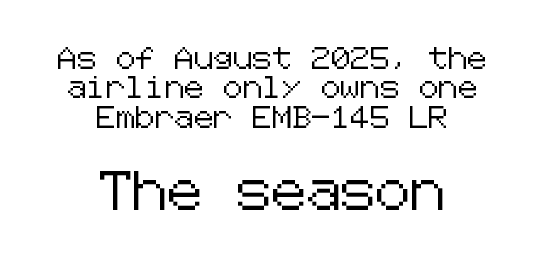
Q: Is the text italic (slanted)? A: No, it is upright.
Q: Is the typeface a serif or a sans-serif typeface? A: Sans-serif.
Q: Is the text underlined? A: No.
Q: How is the paragraph aligned? A: Centered.
Q: Is the spacing between letters normal or unusually wide? A: Normal.
Q: Is the spacing between lines tight, normal or loose? A: Normal.
Q: Which block of text is set in a larger size, the first (top) or the second (bottom)? A: The second (bottom) one.
Q: Width (condensed, normal, or wide)? A: Normal.
Q: Stroke contrast? A: Low.
Q: x-height? A: Medium.
